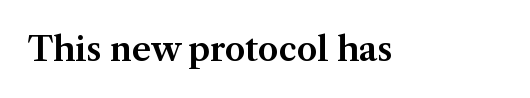
Q: Is the text italic (slanted)? A: No, it is upright.
Q: Is the typeface a serif or a sans-serif typeface? A: Serif.
Q: Is the text underlined? A: No.
Q: Is the spacing between letters normal or unusually wide? A: Normal.
Q: Width (condensed, normal, or wide)? A: Normal.
Q: Stroke contrast? A: Medium.
Q: x-height? A: Medium.
Q: Monospaced? A: No.
